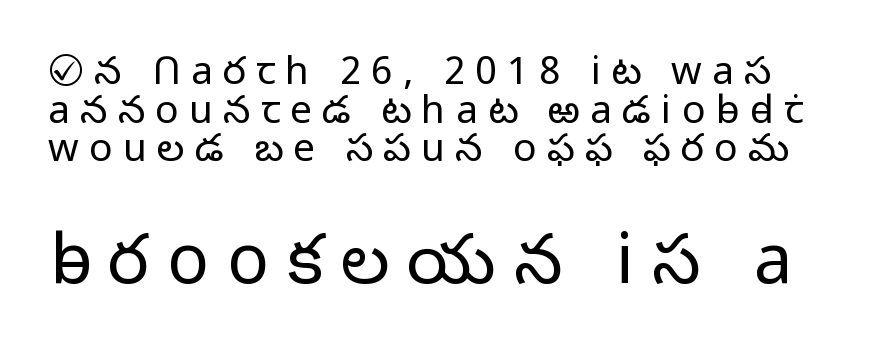
Q: Is the text bold? A: No.
Q: Is the text italic (slanted)? A: No, it is upright.
Q: Is the typeface a serif or a sans-serif typeface? A: Sans-serif.
Q: Is the text underlined? A: No.
Q: Is the spacing between letters normal or unusually wide? A: Unusually wide.
Q: Is the spacing between lines tight, normal or loose? A: Tight.
Q: Which block of text is set in a larger size, the first (top) or the second (bottom)? A: The second (bottom) one.
Q: Width (condensed, normal, or wide)? A: Normal.
Q: Stroke contrast? A: Low.
Q: x-height? A: Medium.
Q: Monospaced? A: No.
